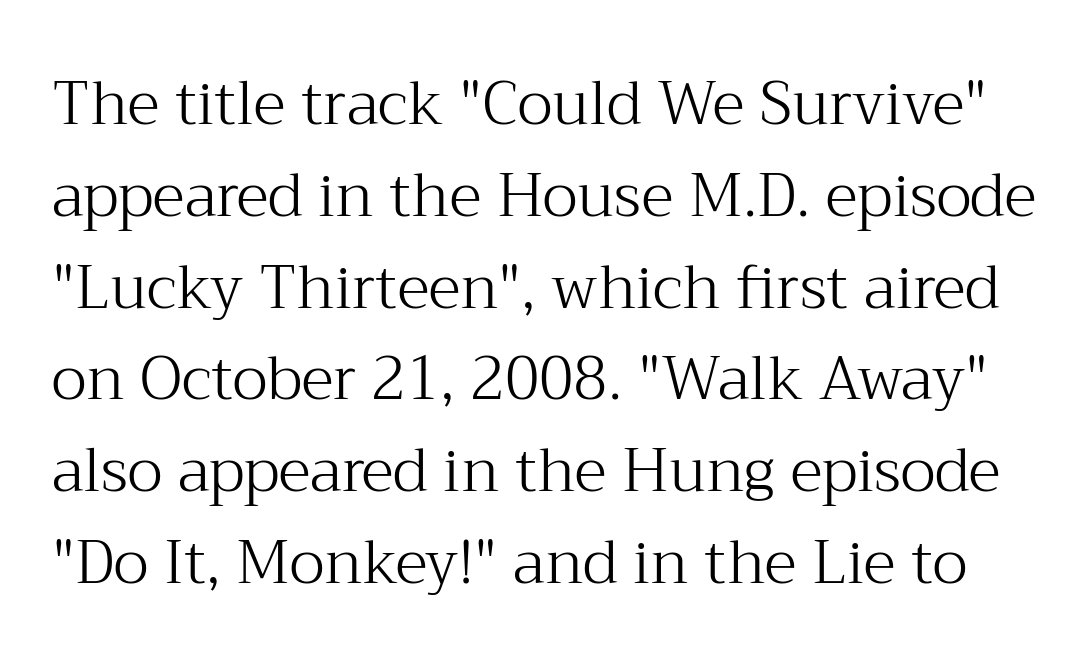
The image shows 60 px light serif type, upright; set normal line spacing (1.53x), normal letter spacing, not underlined; medium stroke contrast and a medium x-height.
